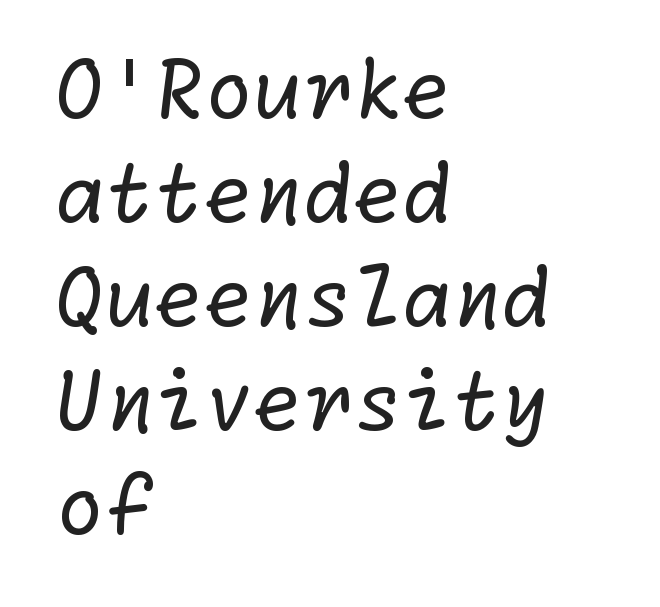
{"serif": "no", "bold": "no", "weight": "regular", "width": "normal", "stroke_contrast": "low", "x_height": "medium", "underline": "no", "align": "left", "line_spacing": "normal", "line_spacing_ratio": 1.3, "letter_spacing": "normal", "letter_spacing_em": 0.0, "glyph_px": 80}
